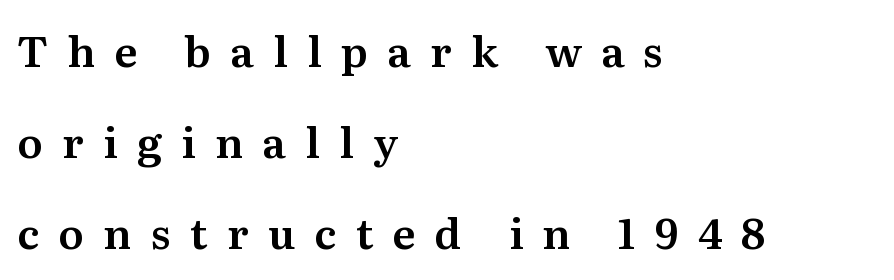
The image shows 42 px serif type, upright; set left-aligned, loose line spacing (2.17x), unusually wide letter spacing (+0.46 em), not underlined; medium stroke contrast and a medium x-height.
